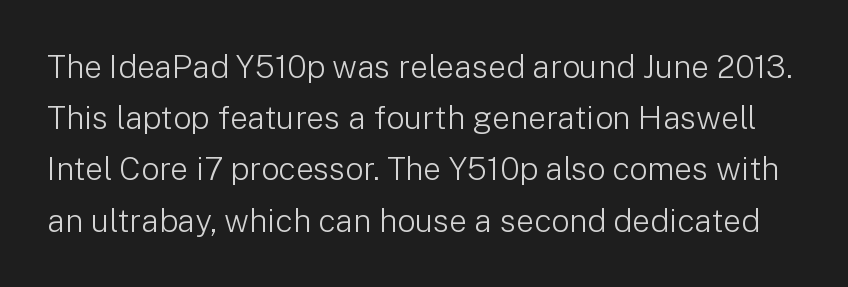
The image shows 32 px light sans-serif type, upright; set normal line spacing (1.6x), normal letter spacing, not underlined; low stroke contrast and a medium x-height.
